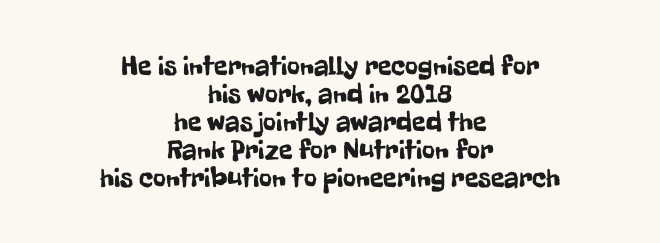
Q: Is the text italic (slanted)? A: No, it is upright.
Q: Is the typeface a serif or a sans-serif typeface? A: Sans-serif.
Q: Is the text underlined? A: No.
Q: How is the paragraph aligned? A: Centered.
Q: Is the spacing between letters normal or unusually wide? A: Normal.
Q: Is the spacing between lines tight, normal or loose? A: Tight.
Q: Width (condensed, normal, or wide)? A: Condensed.
Q: Stroke contrast? A: Low.
Q: x-height? A: Medium.
Q: Monospaced? A: No.
